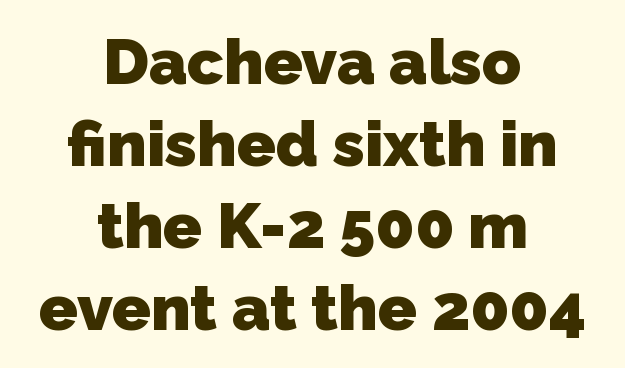
You could not count columns in this text — the font is proportionally spaced. Check where the strokes stop: nothing finishes them off — pure sans. Clear beneath every line of the passage. On the weight axis this lands at bold, roughly 700. Normally led — the rows are evenly, conventionally spaced.
